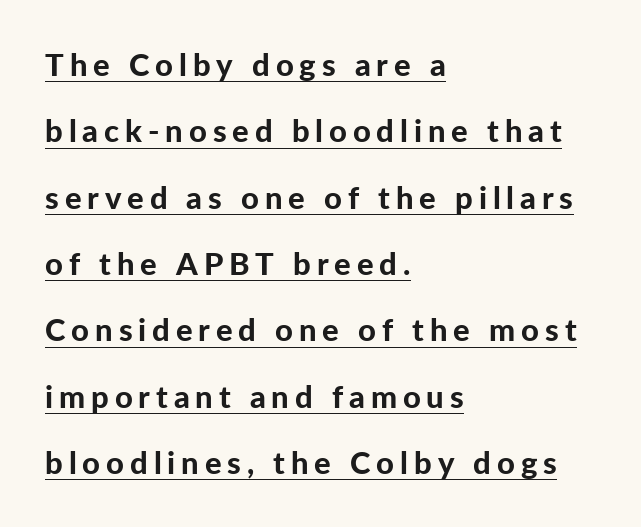
Q: Is the text bold? A: Yes.
Q: Is the text italic (slanted)? A: No, it is upright.
Q: Is the typeface a serif or a sans-serif typeface? A: Sans-serif.
Q: Is the text underlined? A: Yes.
Q: How is the paragraph aligned? A: Left-aligned.
Q: Is the spacing between lines tight, normal or loose? A: Loose.
Q: Width (condensed, normal, or wide)? A: Normal.
Q: Stroke contrast? A: Low.
Q: x-height? A: Medium.
Q: Monospaced? A: No.
